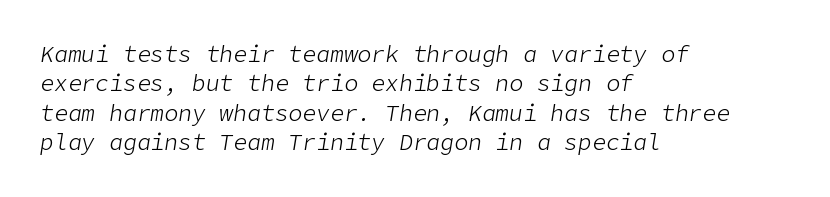
The type is set solid horizontally, with unmodified tracking. The designer left line spacing at the default. Horizontal alignment here is leftward, the default for most running prose. Stems here are at most as thick as an everyday book face.
